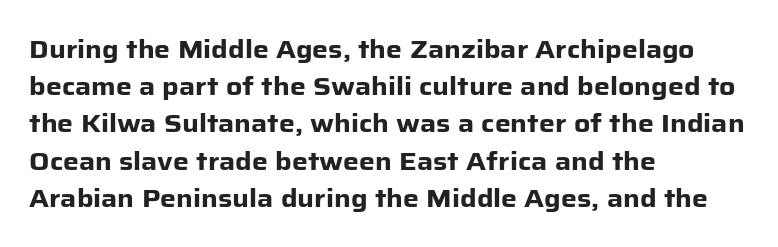
{"italic": "no", "bold": "yes", "underline": "no", "align": "left", "line_spacing": "normal", "line_spacing_ratio": 1.49, "letter_spacing": "normal", "letter_spacing_em": 0.0, "glyph_px": 25}
